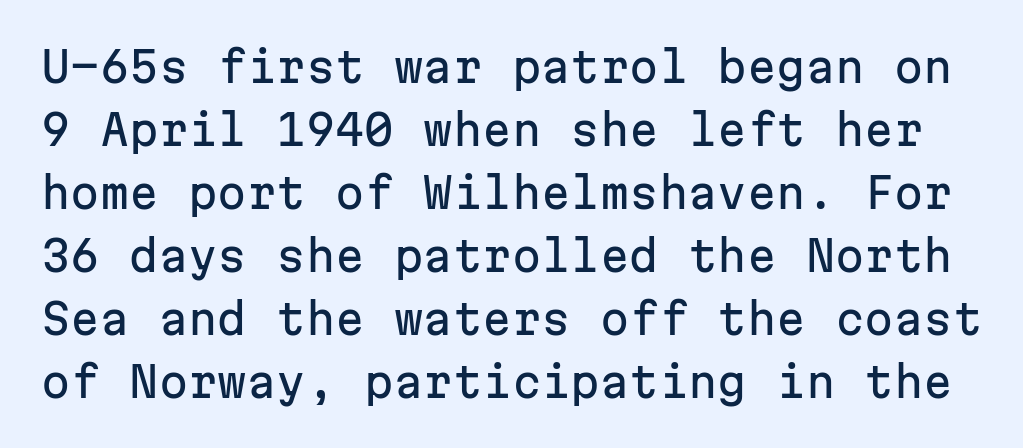
{"serif": "no", "italic": "no", "width": "normal", "stroke_contrast": "low", "x_height": "medium", "monospaced": "yes", "underline": "no", "line_spacing": "normal", "line_spacing_ratio": 1.5, "letter_spacing": "normal", "letter_spacing_em": 0.0, "glyph_px": 42}
